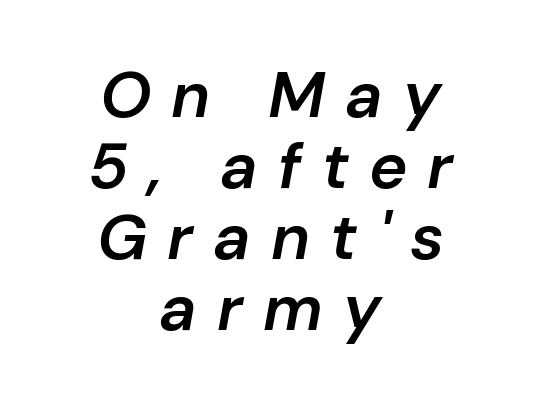
{"italic": "yes", "lean": "right", "slant_degrees": 10, "bold": "semi", "weight": "semibold", "width": "normal", "stroke_contrast": "low", "x_height": "medium", "monospaced": "no", "underline": "no", "align": "center", "line_spacing": "tight", "line_spacing_ratio": 1.09, "letter_spacing": "wide", "letter_spacing_em": 0.31, "glyph_px": 65}
